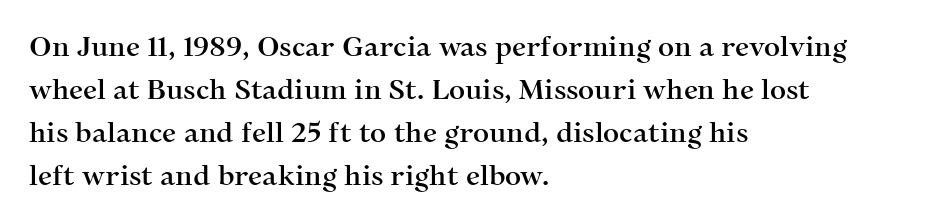
The image shows 28 px serif type, upright; set left-aligned, normal line spacing (1.53x), normal letter spacing, not underlined; medium stroke contrast and a medium x-height.
